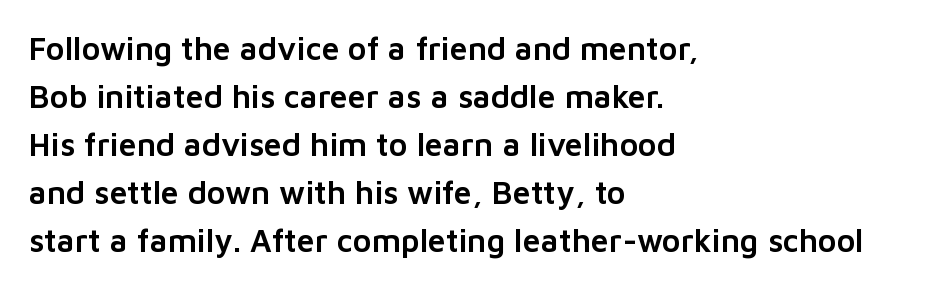
Notice how the stems are strictly vertical — no italics here. If you drew a ruler down the left edge, every line would touch it. You can tell from the bare stems that sans-serif type was used. Does extra space separate the letters? No, they use regular spacing. The leading is moderate, giving the passage an even texture. The zone under the glyphs is completely vacant.
